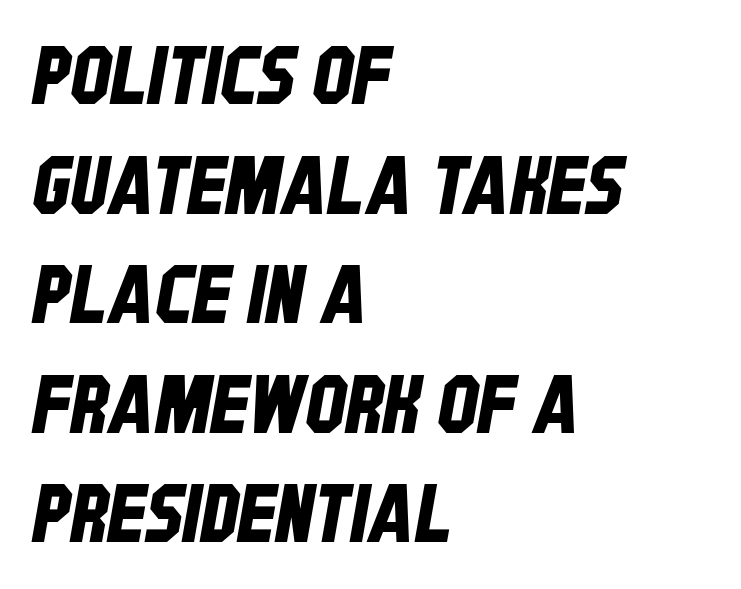
{"serif": "no", "width": "condensed", "stroke_contrast": "low", "x_height": "large", "monospaced": "no", "underline": "no", "align": "left", "line_spacing": "normal", "line_spacing_ratio": 1.37, "letter_spacing": "normal", "letter_spacing_em": 0.0, "glyph_px": 80}
